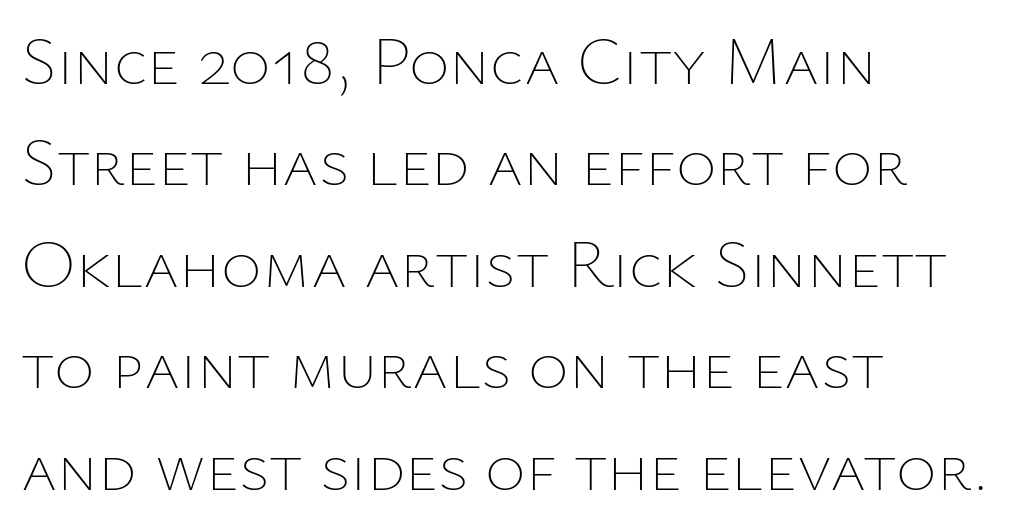
Q: Is the text bold? A: No.
Q: Is the text italic (slanted)? A: No, it is upright.
Q: Is the text underlined? A: No.
Q: How is the paragraph aligned? A: Left-aligned.
Q: Is the spacing between letters normal or unusually wide? A: Normal.
Q: Is the spacing between lines tight, normal or loose? A: Normal.
Q: Width (condensed, normal, or wide)? A: Normal.
Q: Stroke contrast? A: Low.
Q: x-height? A: Medium.
Q: Monospaced? A: No.
